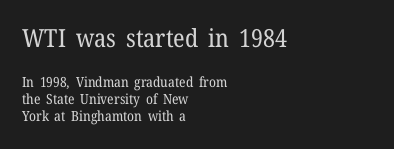
{"italic": "no", "bold": "no", "underline": "no", "align": "left", "line_spacing_ratio": 1.23, "letter_spacing": "normal", "letter_spacing_em": 0.0, "larger_block": "first", "size_ratio": 1.79, "glyph_px": 25}
